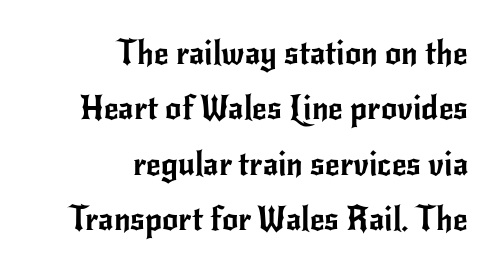
Q: Is the text italic (slanted)? A: No, it is upright.
Q: Is the typeface a serif or a sans-serif typeface? A: Sans-serif.
Q: Is the text underlined? A: No.
Q: How is the paragraph aligned? A: Right-aligned.
Q: Is the spacing between letters normal or unusually wide? A: Normal.
Q: Width (condensed, normal, or wide)? A: Normal.
Q: Stroke contrast? A: Low.
Q: x-height? A: Small.
Q: Monospaced? A: No.
